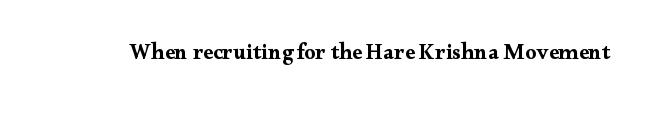
Short note: letters normally spaced. Words float on clear page, feet unadorned. The letters stand upright; this is a roman face. Heavy, bold letterforms.
